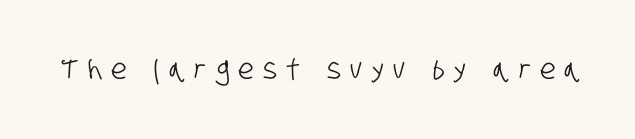
The image shows 28 px condensed sans-serif type; set unusually wide letter spacing (+0.33 em), not underlined; low stroke contrast and a large x-height.
